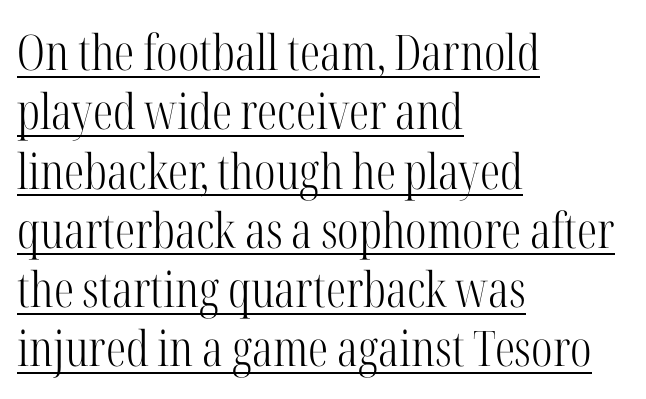
{"serif": "yes", "italic": "no", "bold": "no", "weight": "light", "width": "condensed", "stroke_contrast": "high", "x_height": "medium", "monospaced": "no", "underline": "yes", "align": "left", "line_spacing_ratio": 1.21, "letter_spacing": "normal", "letter_spacing_em": 0.0, "glyph_px": 49}
